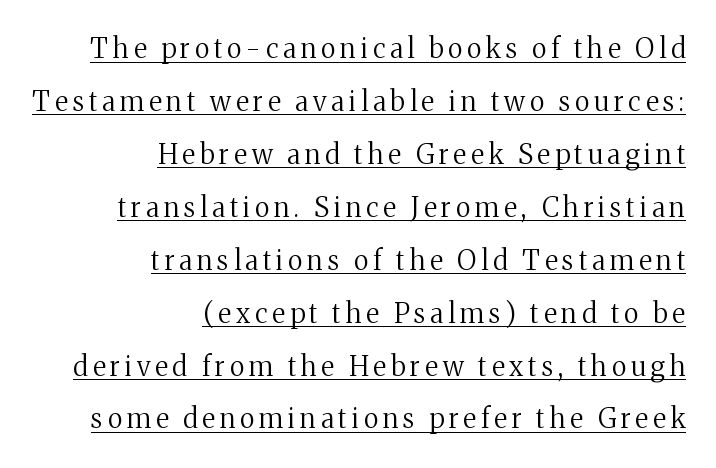
Vertical strokes here are truly vertical. Vertically, the passage feels expansive, rows floating well apart. Reading down the block, your eye finds every line finishing at a fixed right position. The strokes are not fattened; the text isn't bold. The face used here appears with an underline applied.
